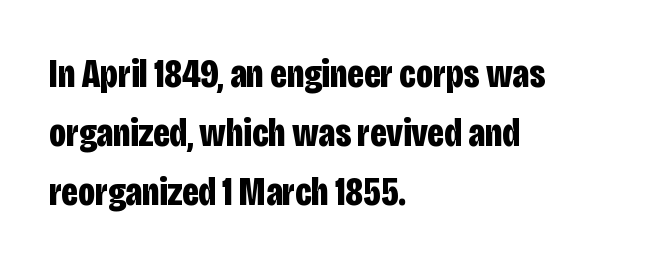
Caption: multi-line text, flush left, ragged right. A normal amount of white space separates one row of letters from the next. The passage shown is typed in a proportional face where columns would drift. Strokes here are thick enough to call this a true bold.
